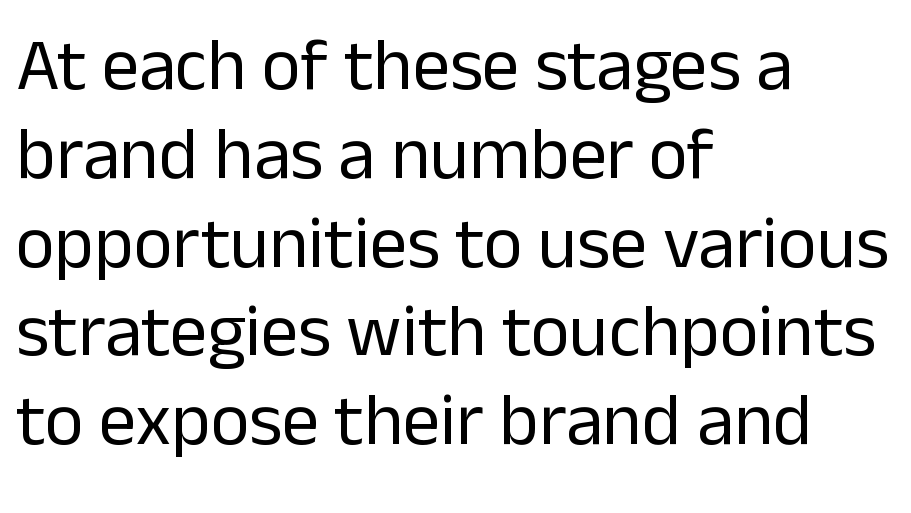
The image shows 74 px regular-weight sans-serif type, upright; set left-aligned, line spacing 1.2x, normal letter spacing, not underlined; low stroke contrast and a medium x-height.
